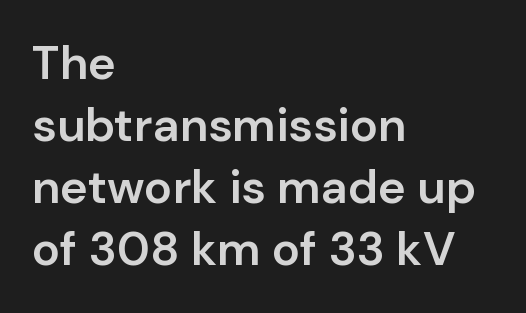
Q: Is the text bold? A: Semi-bold.
Q: Is the text italic (slanted)? A: No, it is upright.
Q: Is the typeface a serif or a sans-serif typeface? A: Sans-serif.
Q: Is the text underlined? A: No.
Q: How is the paragraph aligned? A: Left-aligned.
Q: Is the spacing between letters normal or unusually wide? A: Normal.
Q: Is the spacing between lines tight, normal or loose? A: Normal.
Q: Width (condensed, normal, or wide)? A: Normal.
Q: Stroke contrast? A: Low.
Q: x-height? A: Medium.
Q: Monospaced? A: No.
